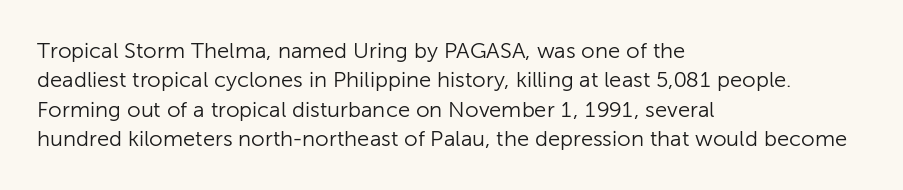
{"italic": "no", "bold": "no", "underline": "no", "align": "left", "line_spacing": "normal", "line_spacing_ratio": 1.34, "letter_spacing": "normal", "letter_spacing_em": 0.0, "glyph_px": 22}
